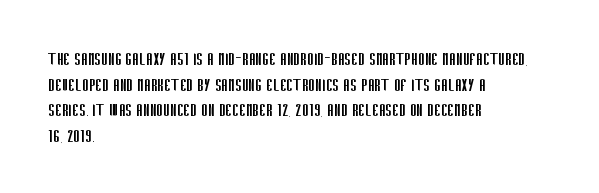
{"italic": "no", "bold": "no", "underline": "no", "align": "left", "line_spacing": "normal", "line_spacing_ratio": 1.28, "letter_spacing": "normal", "letter_spacing_em": 0.0, "glyph_px": 20}
